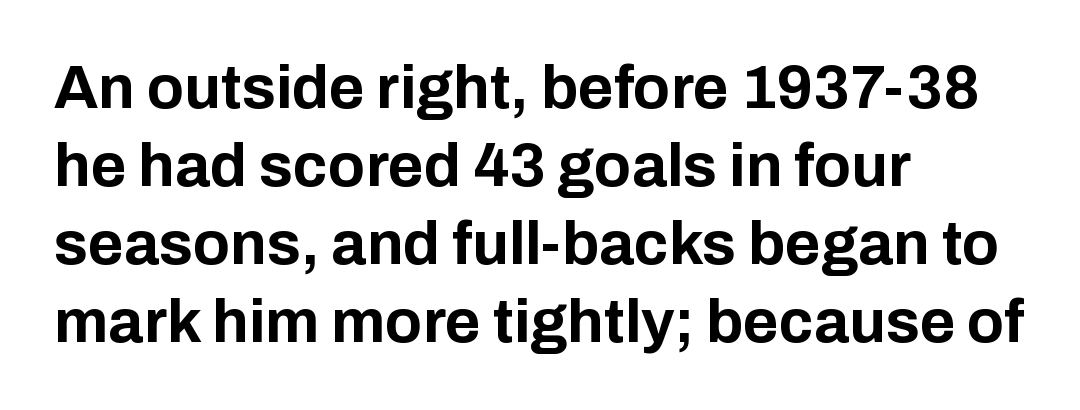
Q: Is the text bold? A: Yes.
Q: Is the text italic (slanted)? A: No, it is upright.
Q: Is the typeface a serif or a sans-serif typeface? A: Sans-serif.
Q: Is the text underlined? A: No.
Q: How is the paragraph aligned? A: Left-aligned.
Q: Is the spacing between letters normal or unusually wide? A: Normal.
Q: Is the spacing between lines tight, normal or loose? A: Normal.
Q: Width (condensed, normal, or wide)? A: Normal.
Q: Stroke contrast? A: Low.
Q: x-height? A: Medium.
Q: Monospaced? A: No.
